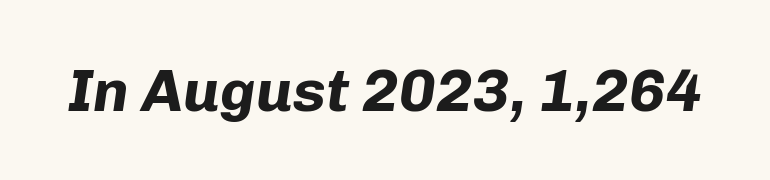
Check under the words: just untouched page. Spacing verdict: proportional, widths tailored to each character. You could call the tracking neutral — neither tight nor loose. Its strokes are broad and dark, the hallmark of bold type.
